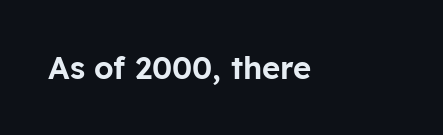
Q: Is the text italic (slanted)? A: No, it is upright.
Q: Is the typeface a serif or a sans-serif typeface? A: Sans-serif.
Q: Is the text underlined? A: No.
Q: Is the spacing between letters normal or unusually wide? A: Normal.
Q: Width (condensed, normal, or wide)? A: Normal.
Q: Stroke contrast? A: Low.
Q: x-height? A: Medium.
Q: Monospaced? A: No.
